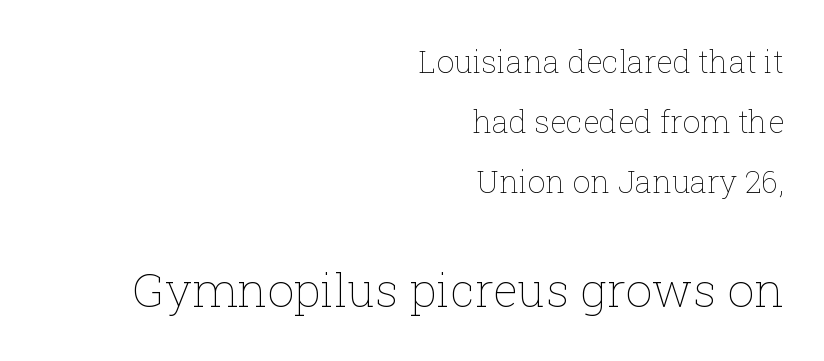
The image shows 47 px thin type, upright; set right-aligned, loose line spacing (1.93x), normal letter spacing, not underlined; the second (bottom) block is 1.52x larger; low stroke contrast and a medium x-height.
